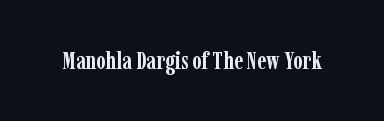
What stands out about the letter spacing? Nothing — it is the standard amount. Upright lettering throughout. Bold? Absolutely — the strokes are thick and heavy. The glyphs are unaccompanied by any horizontal stroke below them.
